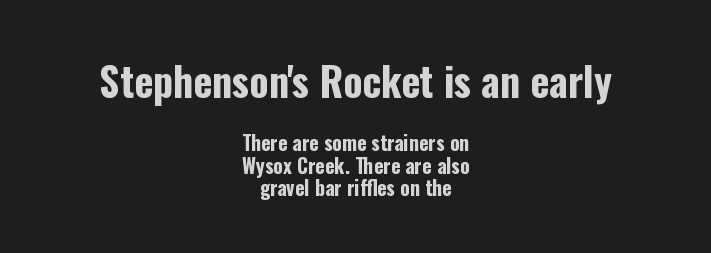
{"serif": "no", "italic": "no", "bold": "yes", "weight": "bold", "width": "condensed", "stroke_contrast": "low", "x_height": "medium", "monospaced": "no", "underline": "no", "align": "center", "line_spacing": "tight", "line_spacing_ratio": 1.13, "letter_spacing": "normal", "letter_spacing_em": 0.0, "larger_block": "first", "size_ratio": 2.0, "glyph_px": 40}
